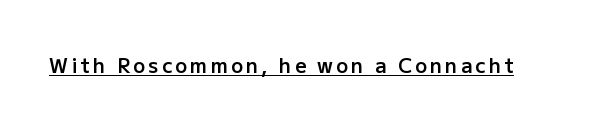
Compared with an ordinary text face, these strokes are moderately heavier — a semibold. Quick note: underline on. Quick note: not italic, upright.
